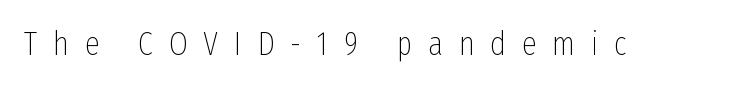
The image shows 33 px thin, condensed sans-serif type, upright; set unusually wide letter spacing (+0.48 em), not underlined; low stroke contrast and a medium x-height.
